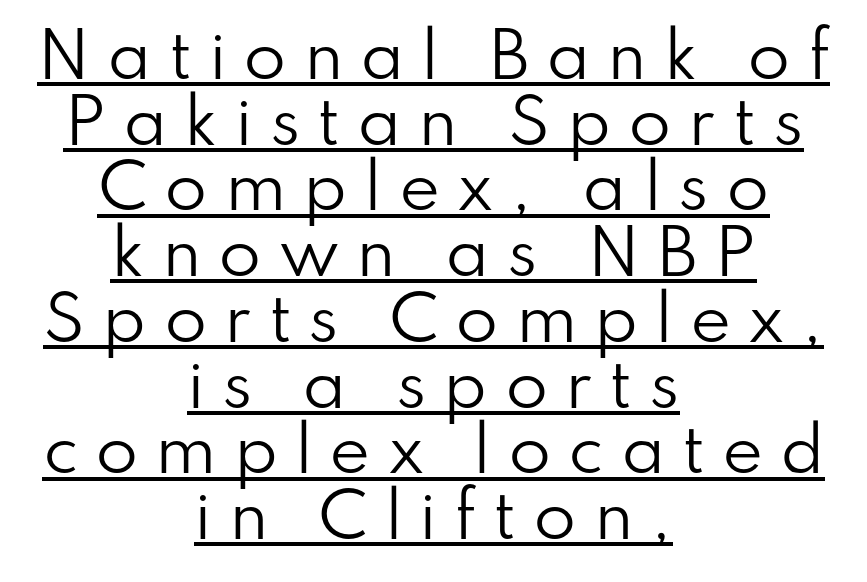
{"serif": "no", "italic": "no", "bold": "no", "weight": "regular", "width": "normal", "stroke_contrast": "low", "x_height": "small", "monospaced": "no", "underline": "yes", "align": "center", "line_spacing": "tight", "line_spacing_ratio": 1.06, "letter_spacing": "wide", "letter_spacing_em": 0.27, "glyph_px": 62}
